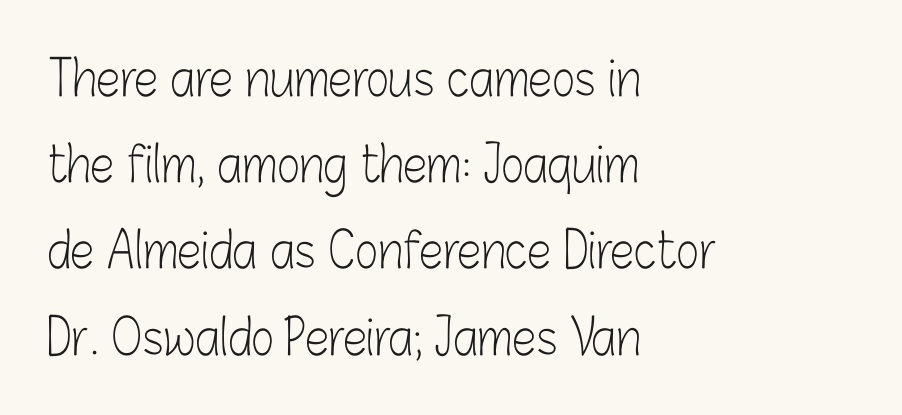
Letterform terminals end flat and unadorned throughout the passage. Caption: multi-line text, flush left, ragged right. The tracking reads as untouched default to a designer's eye. Vertical stems look standard width or narrower in stroke. The words here are not underlined. When letters stand straight like this, we call the style roman or upright.
